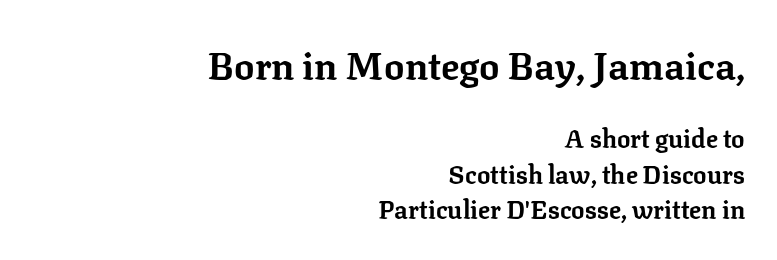
The image shows 38 px bold serif type, upright; set right-aligned, normal line spacing (1.42x), normal letter spacing, not underlined; the first (top) block is 1.52x larger; low stroke contrast and a medium x-height.
